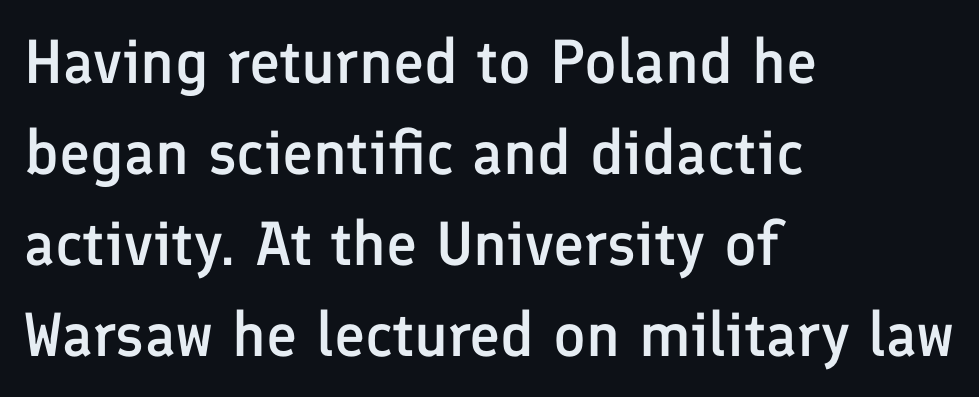
Quick note: interline space is typical. Italic: no, the glyphs are upright roman. There is no visible air inserted between adjacent glyphs. You could not count columns in this text — the font is proportionally spaced.
